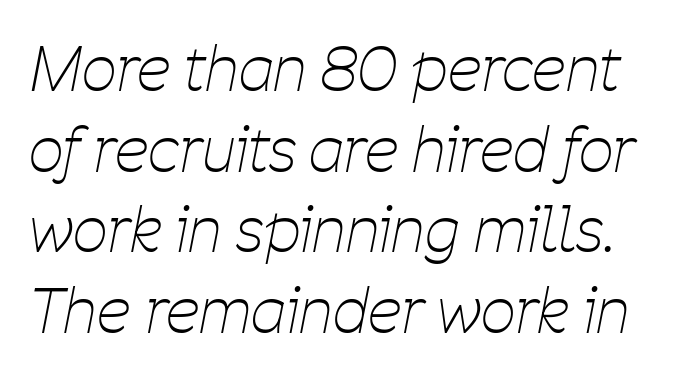
{"italic": "yes", "lean": "right", "slant_degrees": 11, "bold": "no", "weight": "thin", "width": "condensed", "stroke_contrast": "low", "x_height": "medium", "monospaced": "no", "underline": "no", "line_spacing": "normal", "line_spacing_ratio": 1.32, "letter_spacing": "normal", "letter_spacing_em": 0.0, "glyph_px": 61}
